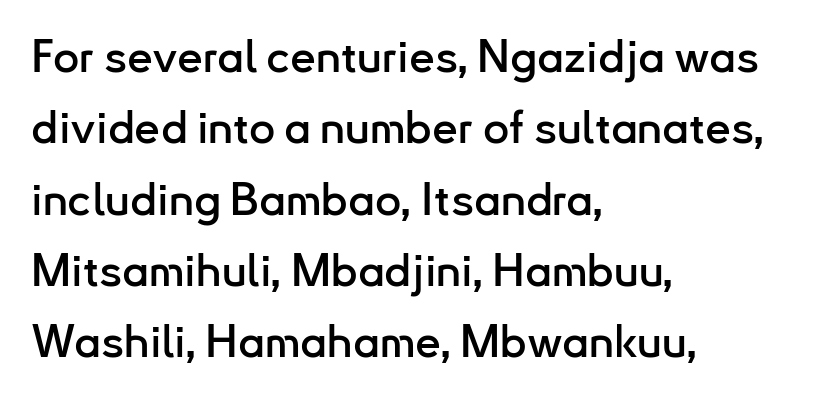
{"serif": "no", "italic": "no", "width": "normal", "stroke_contrast": "low", "x_height": "small", "monospaced": "no", "underline": "no", "align": "left", "line_spacing": "normal", "line_spacing_ratio": 1.55, "letter_spacing": "normal", "letter_spacing_em": 0.0, "glyph_px": 46}
